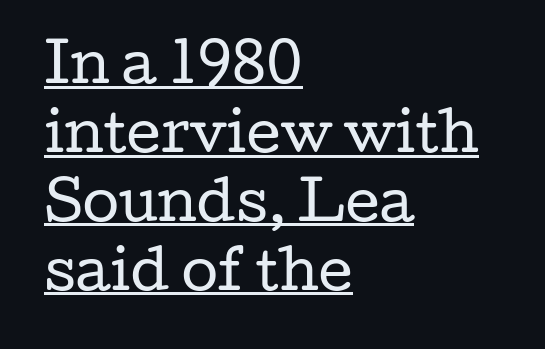
Caption: lettering with a line underneath. These lines keep a tight, regular rhythm from letter to letter. Weight: regular or lighter. Varying glyph widths throughout — classic text-font behaviour. In terms of posture, this sample is upright. Stroke terminals: seriffed.
